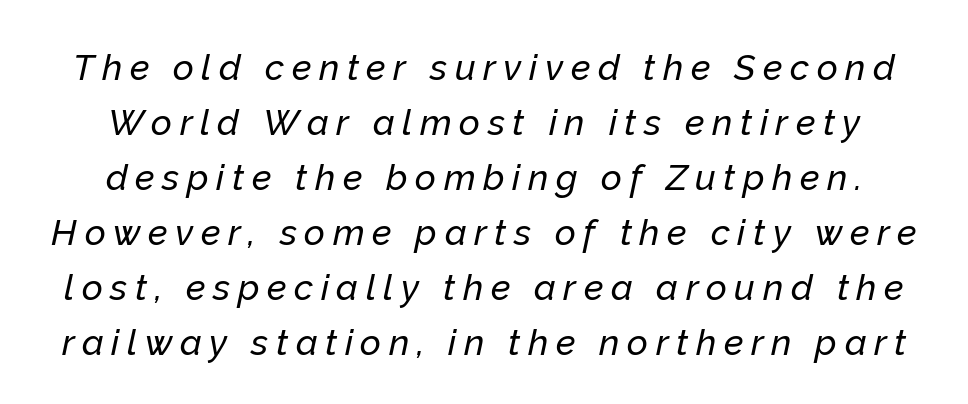
The image shows 36 px text type, italic (leaning right); set centered, normal line spacing (1.53x), unusually wide letter spacing (+0.21 em), not underlined; low stroke contrast and a medium x-height.
